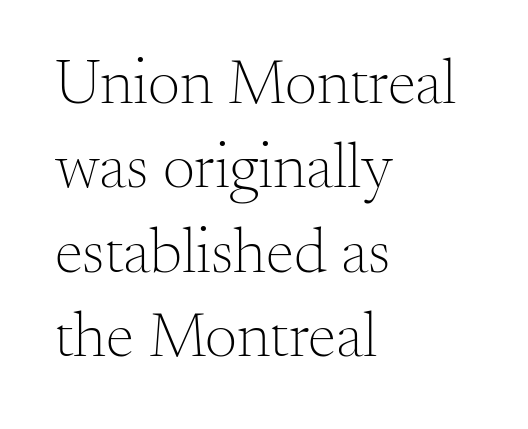
{"serif": "yes", "italic": "no", "bold": "no", "weight": "light", "width": "normal", "stroke_contrast": "medium", "x_height": "small", "monospaced": "no", "underline": "no", "align": "left", "line_spacing": "normal", "line_spacing_ratio": 1.32, "letter_spacing": "normal", "letter_spacing_em": 0.0, "glyph_px": 64}
